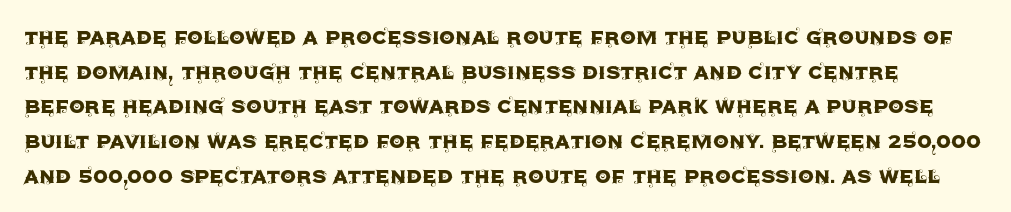
{"italic": "no", "underline": "no", "line_spacing": "normal", "line_spacing_ratio": 1.39, "letter_spacing": "normal", "letter_spacing_em": 0.0, "glyph_px": 25}
